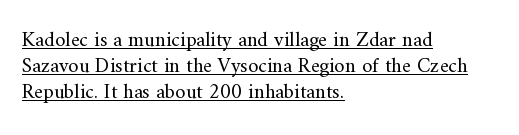
{"italic": "no", "bold": "no", "underline": "yes", "align": "left", "line_spacing_ratio": 1.24, "letter_spacing": "normal", "letter_spacing_em": 0.0, "glyph_px": 21}
